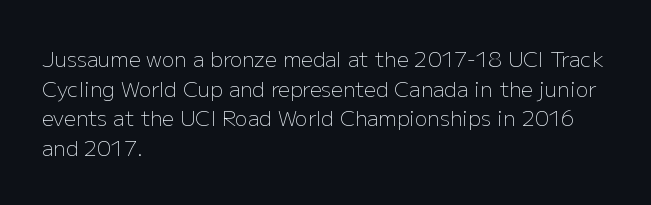
Quick note: underline off. Do the letters lean? They stand straight. The text block is weighted toward the left margin, trailing off unevenly rightward. This rendering leaves character spacing at its baseline value. Vertical spacing — default.
